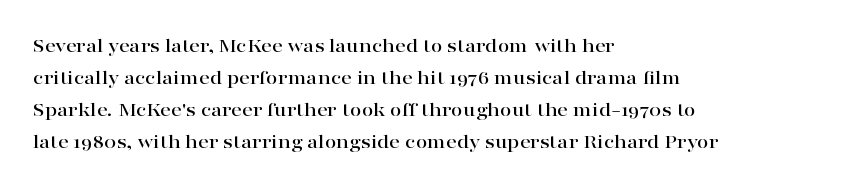
Layout note: lines flush left. The string is rendered with underlining switched off. The line texture is even and compact thanks to regular tracking. A roman cut, with each character standing at attention. The space between consecutive lines is moderate.
